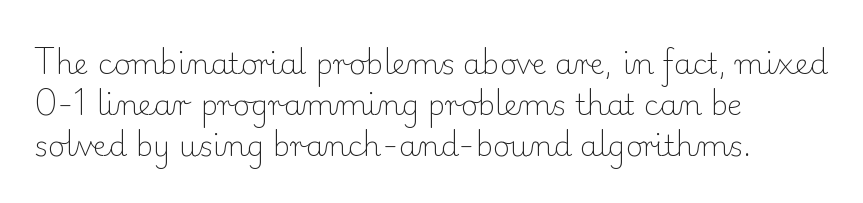
The image shows 29 px light serif type, upright; set left-aligned, normal line spacing (1.41x), normal letter spacing, not underlined; low stroke contrast and a small x-height.
